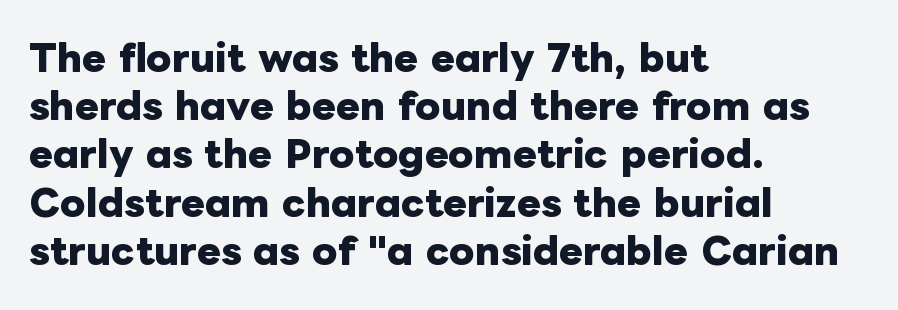
Q: Is the text bold? A: Yes.
Q: Is the text italic (slanted)? A: No, it is upright.
Q: Is the text underlined? A: No.
Q: How is the paragraph aligned? A: Left-aligned.
Q: Is the spacing between letters normal or unusually wide? A: Normal.
Q: Is the spacing between lines tight, normal or loose? A: Normal.
Q: Width (condensed, normal, or wide)? A: Normal.
Q: Stroke contrast? A: Low.
Q: x-height? A: Medium.
Q: Monospaced? A: No.
